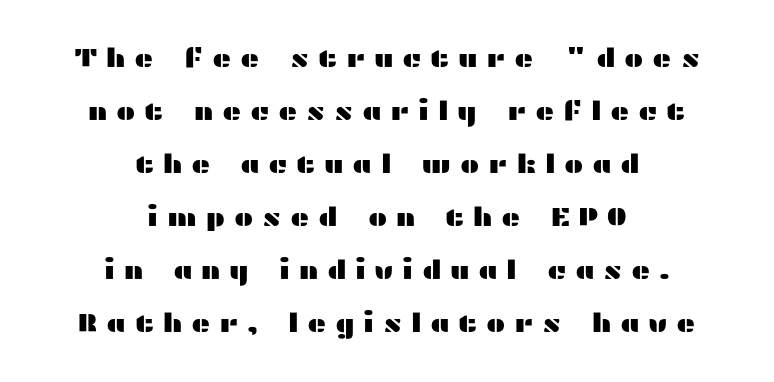
{"italic": "no", "underline": "no", "align": "center", "line_spacing": "loose", "line_spacing_ratio": 2.04, "letter_spacing": "wide", "letter_spacing_em": 0.33, "glyph_px": 26}
